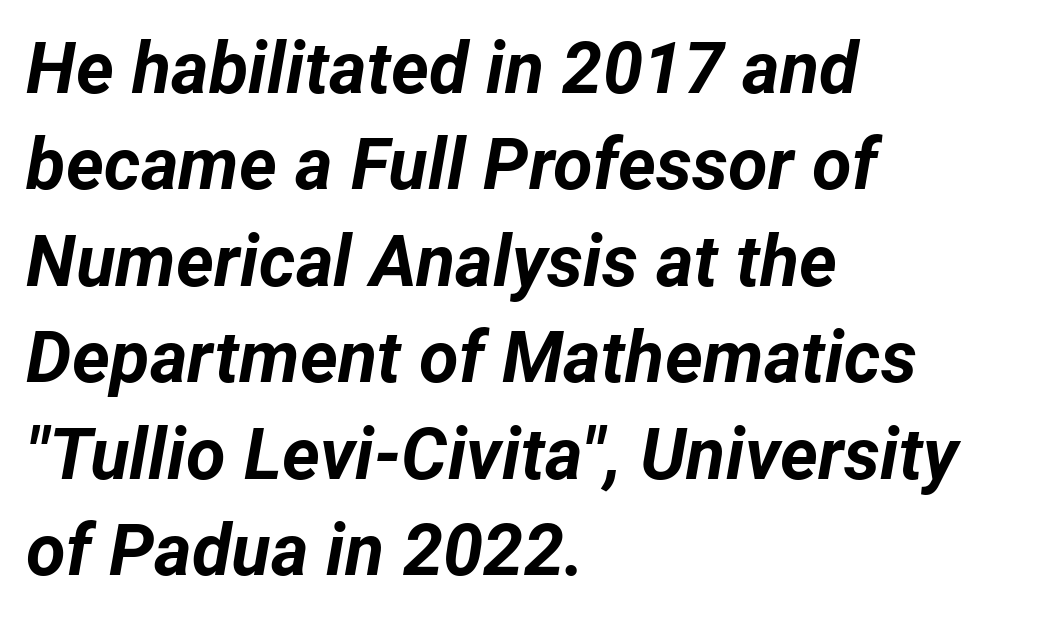
Caption: multi-line text, flush left, ragged right. The typesetting leans heavy: a genuine bold. These lines were composed using italics. Note the varied advance widths — an 'i' is clearly narrower than an 'm'. Spacing between characters is what you'd get straight out of the box. Rule under the text: the space is simply empty.
